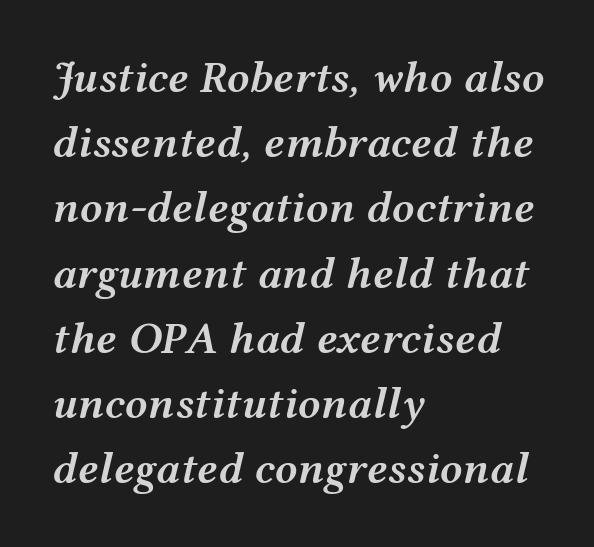
The image shows 45 px semibold, wide type, italic (leaning right); set left-aligned, normal line spacing (1.45x), normal letter spacing, not underlined; medium stroke contrast and a medium x-height.
